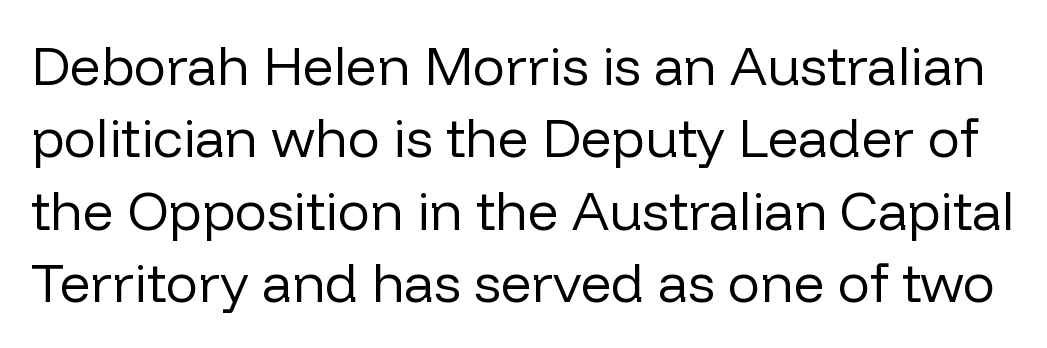
A normal amount of white space separates one row of letters from the next. Descenders are the only things crossing below the line. The face used here is rendered with its standard letterfit. The typography opts for an upright posture over an oblique one. The rendering shows plain stroke endings on the letterforms — a sans-serif design. The weight would be labelled regular, book, light, or lighter still.
